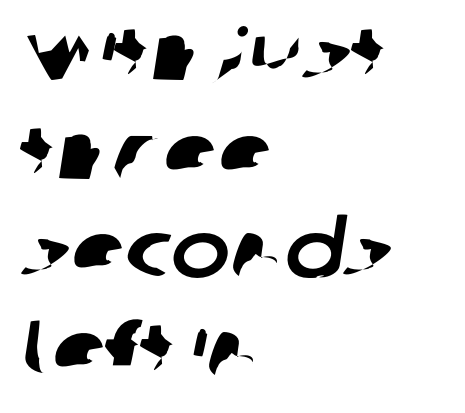
{"serif": "no", "width": "normal", "stroke_contrast": "low", "x_height": "large", "monospaced": "no", "underline": "no", "align": "left", "line_spacing": "normal", "line_spacing_ratio": 1.25, "letter_spacing": "normal", "letter_spacing_em": 0.0, "glyph_px": 79}
